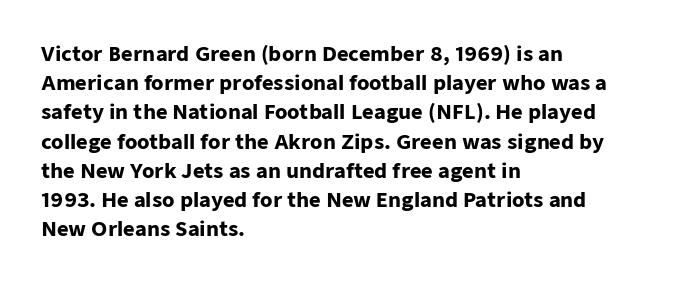
The image shows 20 px bold type, upright; set left-aligned, normal line spacing (1.46x), normal letter spacing, not underlined.
